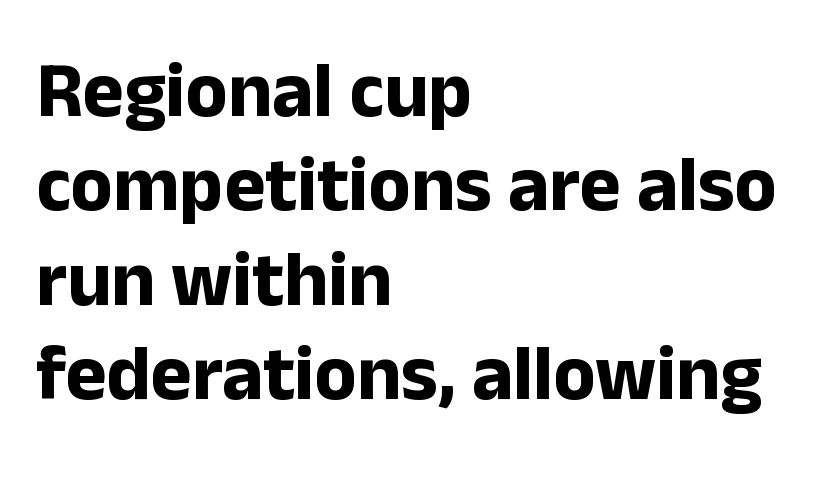
The image shows 78 px bold sans-serif type, upright; set left-aligned, line spacing 1.21x, normal letter spacing, not underlined; low stroke contrast and a medium x-height.
